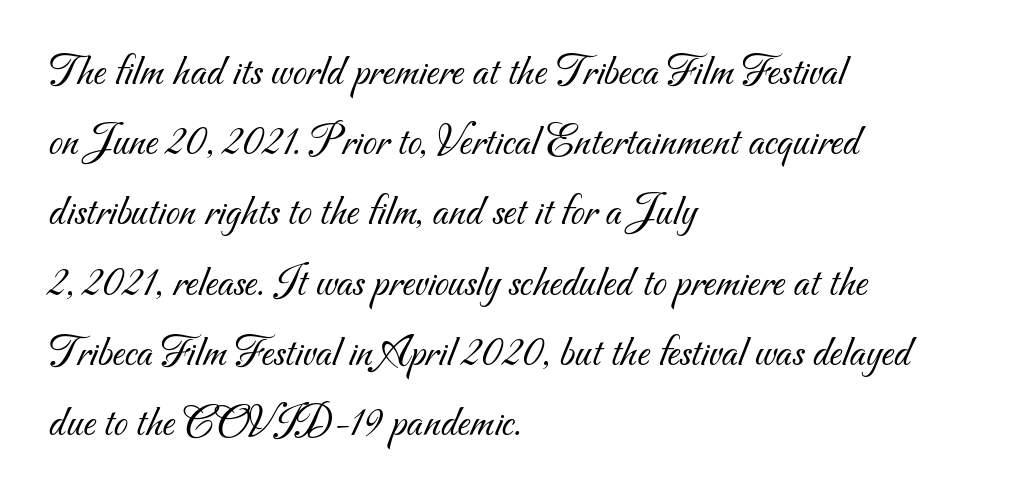
{"serif": "no", "bold": "no", "weight": "light", "width": "normal", "stroke_contrast": "medium", "x_height": "small", "monospaced": "no", "underline": "no", "align": "left", "line_spacing": "normal", "line_spacing_ratio": 1.56, "letter_spacing": "normal", "letter_spacing_em": 0.0, "glyph_px": 45}
